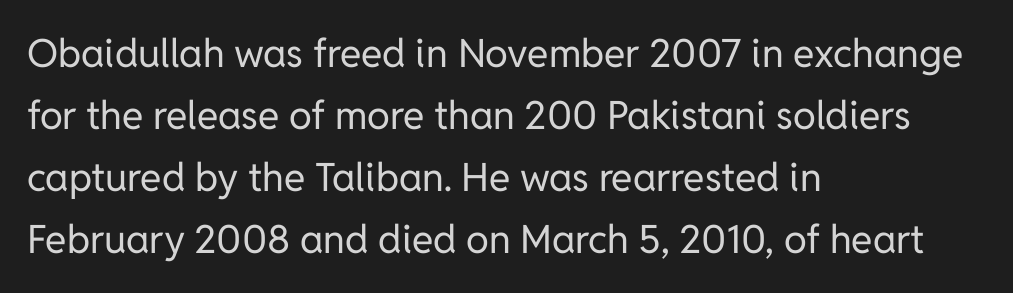
Q: Is the text bold? A: No.
Q: Is the text italic (slanted)? A: No, it is upright.
Q: Is the typeface a serif or a sans-serif typeface? A: Sans-serif.
Q: Is the text underlined? A: No.
Q: How is the paragraph aligned? A: Left-aligned.
Q: Is the spacing between letters normal or unusually wide? A: Normal.
Q: Is the spacing between lines tight, normal or loose? A: Normal.
Q: Width (condensed, normal, or wide)? A: Normal.
Q: Stroke contrast? A: Low.
Q: x-height? A: Medium.
Q: Monospaced? A: No.
